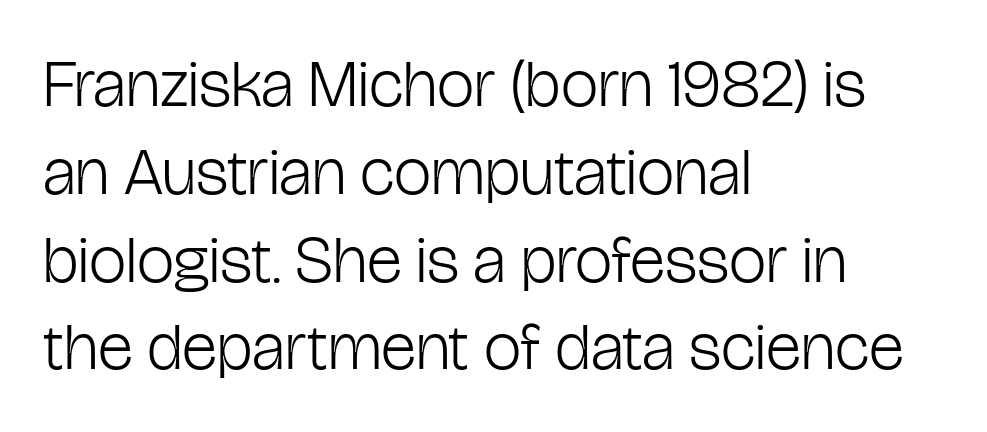
Q: Is the text bold? A: No.
Q: Is the text italic (slanted)? A: No, it is upright.
Q: Is the typeface a serif or a sans-serif typeface? A: Sans-serif.
Q: Is the text underlined? A: No.
Q: How is the paragraph aligned? A: Left-aligned.
Q: Is the spacing between letters normal or unusually wide? A: Normal.
Q: Is the spacing between lines tight, normal or loose? A: Normal.
Q: Width (condensed, normal, or wide)? A: Condensed.
Q: Stroke contrast? A: Low.
Q: x-height? A: Medium.
Q: Monospaced? A: No.
